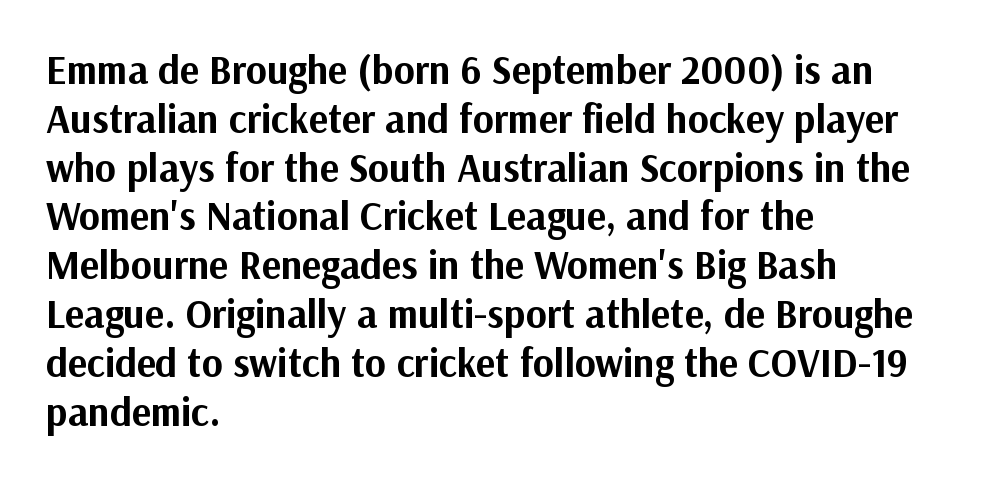
Q: Is the text bold? A: Yes.
Q: Is the text italic (slanted)? A: No, it is upright.
Q: Is the typeface a serif or a sans-serif typeface? A: Sans-serif.
Q: Is the text underlined? A: No.
Q: How is the paragraph aligned? A: Left-aligned.
Q: Is the spacing between letters normal or unusually wide? A: Normal.
Q: Width (condensed, normal, or wide)? A: Normal.
Q: Stroke contrast? A: Medium.
Q: x-height? A: Medium.
Q: Monospaced? A: No.
